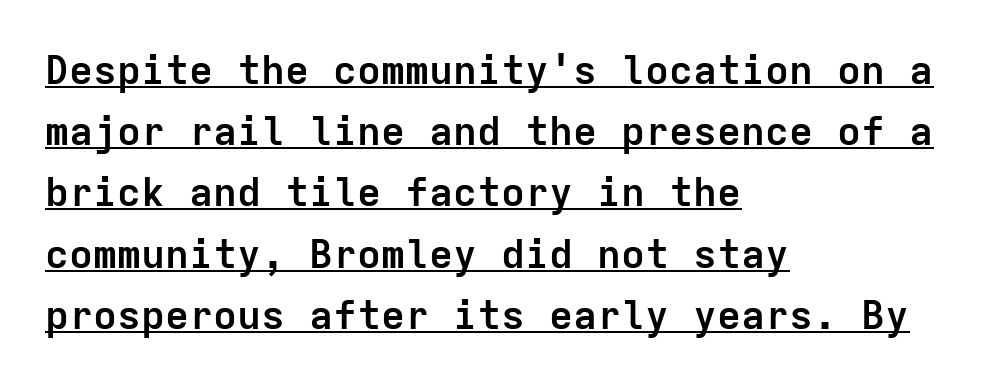
Q: Is the text bold? A: Yes.
Q: Is the text italic (slanted)? A: No, it is upright.
Q: Is the typeface a serif or a sans-serif typeface? A: Sans-serif.
Q: Is the text underlined? A: Yes.
Q: How is the paragraph aligned? A: Left-aligned.
Q: Is the spacing between letters normal or unusually wide? A: Normal.
Q: Is the spacing between lines tight, normal or loose? A: Normal.
Q: Width (condensed, normal, or wide)? A: Normal.
Q: Stroke contrast? A: Low.
Q: x-height? A: Medium.
Q: Monospaced? A: Yes.
